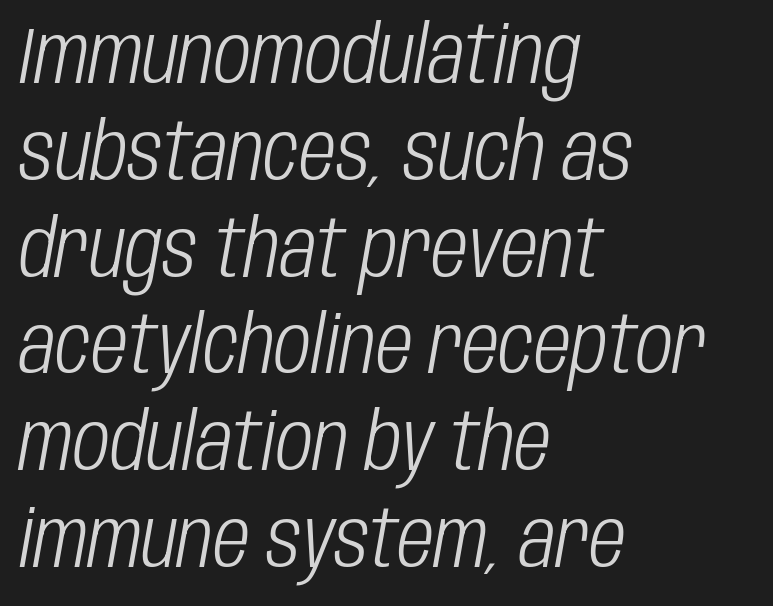
{"italic": "yes", "lean": "right", "slant_degrees": 10, "bold": "no", "weight": "light", "width": "condensed", "stroke_contrast": "low", "x_height": "large", "monospaced": "no", "underline": "no", "align": "left", "line_spacing_ratio": 1.21, "letter_spacing": "normal", "letter_spacing_em": 0.0, "glyph_px": 80}
